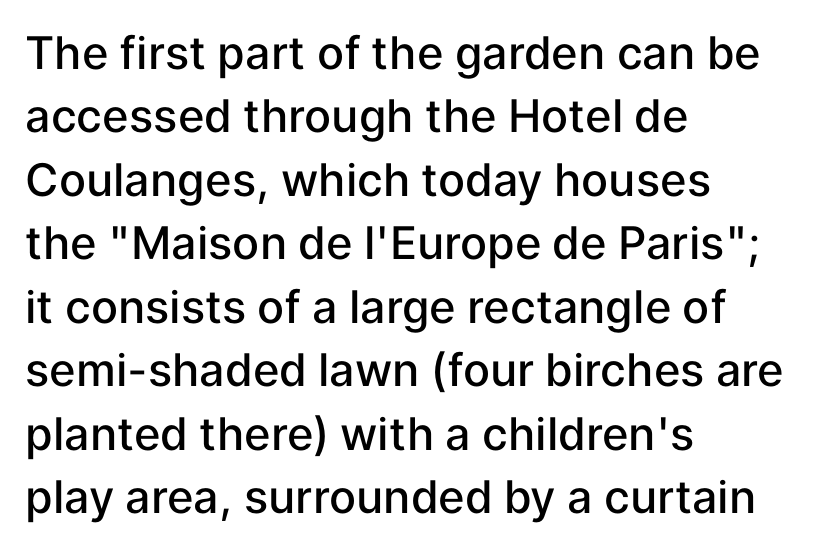
{"serif": "no", "italic": "no", "bold": "semi", "weight": "semibold", "width": "normal", "stroke_contrast": "low", "x_height": "medium", "monospaced": "no", "underline": "no", "align": "left", "line_spacing": "normal", "line_spacing_ratio": 1.41, "letter_spacing": "normal", "letter_spacing_em": 0.0, "glyph_px": 45}
